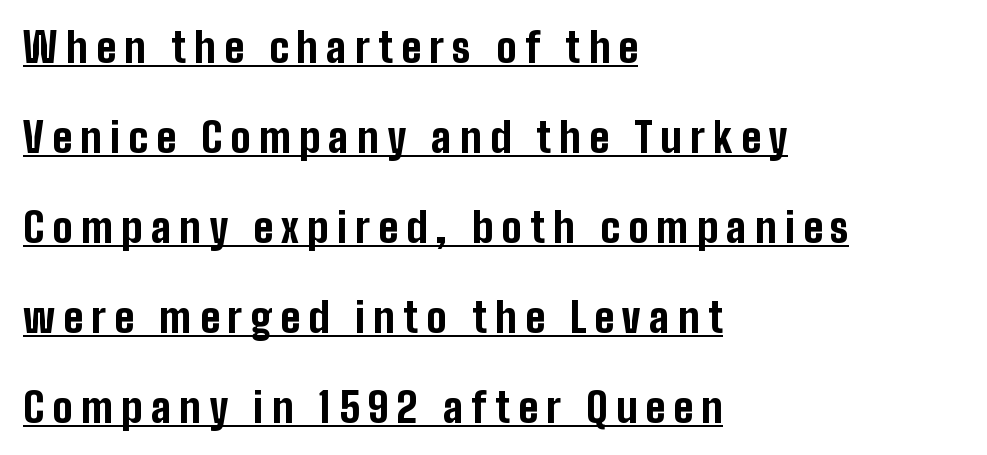
In CSS terms this would be text-align: left. Letter spacing: wide. The rendering uses natural spacing where letterforms have individual widths. The block of text is sparse from top to bottom, with ample space between rows.
